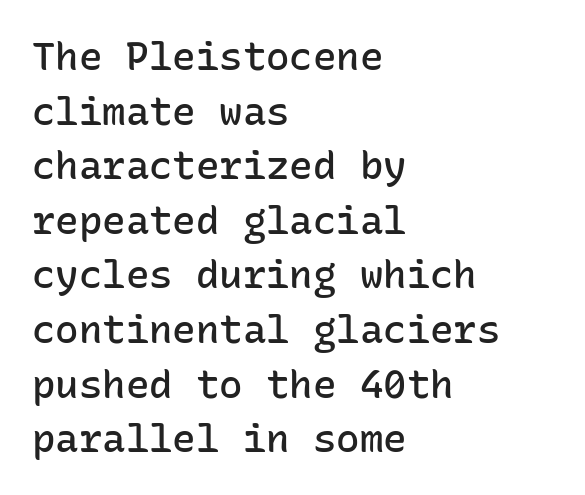
{"serif": "no", "italic": "no", "bold": "semi", "weight": "semibold", "width": "normal", "stroke_contrast": "low", "x_height": "medium", "monospaced": "yes", "underline": "no", "align": "left", "line_spacing": "normal", "line_spacing_ratio": 1.4, "letter_spacing": "normal", "letter_spacing_em": 0.0, "glyph_px": 39}
